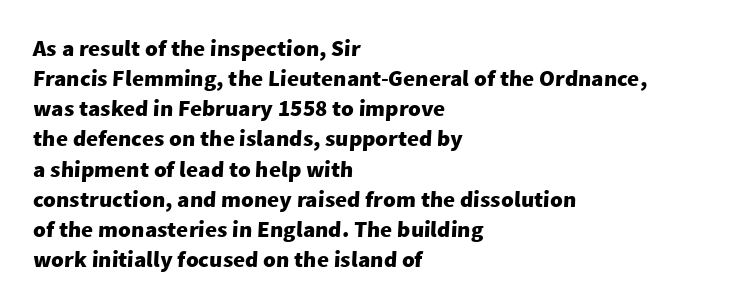
{"bold": "yes", "underline": "no", "align": "left", "line_spacing": "normal", "line_spacing_ratio": 1.31, "letter_spacing": "normal", "letter_spacing_em": 0.0, "glyph_px": 23}
